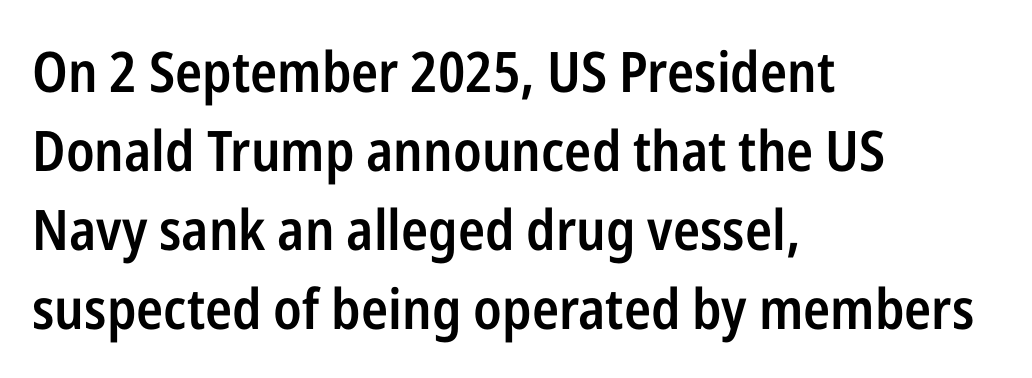
Q: Is the text bold? A: Semi-bold.
Q: Is the text italic (slanted)? A: No, it is upright.
Q: Is the typeface a serif or a sans-serif typeface? A: Sans-serif.
Q: Is the text underlined? A: No.
Q: How is the paragraph aligned? A: Left-aligned.
Q: Is the spacing between letters normal or unusually wide? A: Normal.
Q: Is the spacing between lines tight, normal or loose? A: Normal.
Q: Width (condensed, normal, or wide)? A: Condensed.
Q: Stroke contrast? A: Low.
Q: x-height? A: Medium.
Q: Monospaced? A: No.
